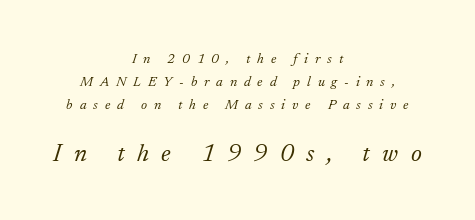
{"italic": "yes", "lean": "right", "slant_degrees": 17, "bold": "no", "underline": "no", "align": "center", "line_spacing": "normal", "line_spacing_ratio": 1.66, "letter_spacing": "wide", "letter_spacing_em": 0.49, "larger_block": "second", "size_ratio": 1.79, "glyph_px": 25}
